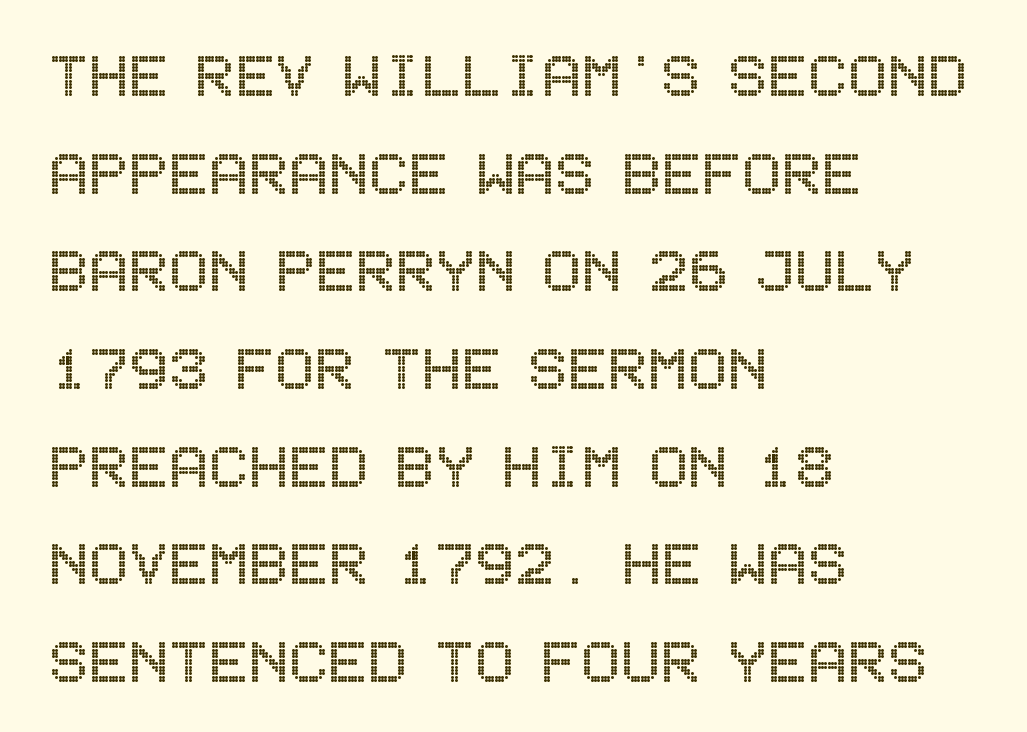
The image shows 74 px condensed type, upright; set left-aligned, normal line spacing (1.32x), normal letter spacing, not underlined; a large x-height.
